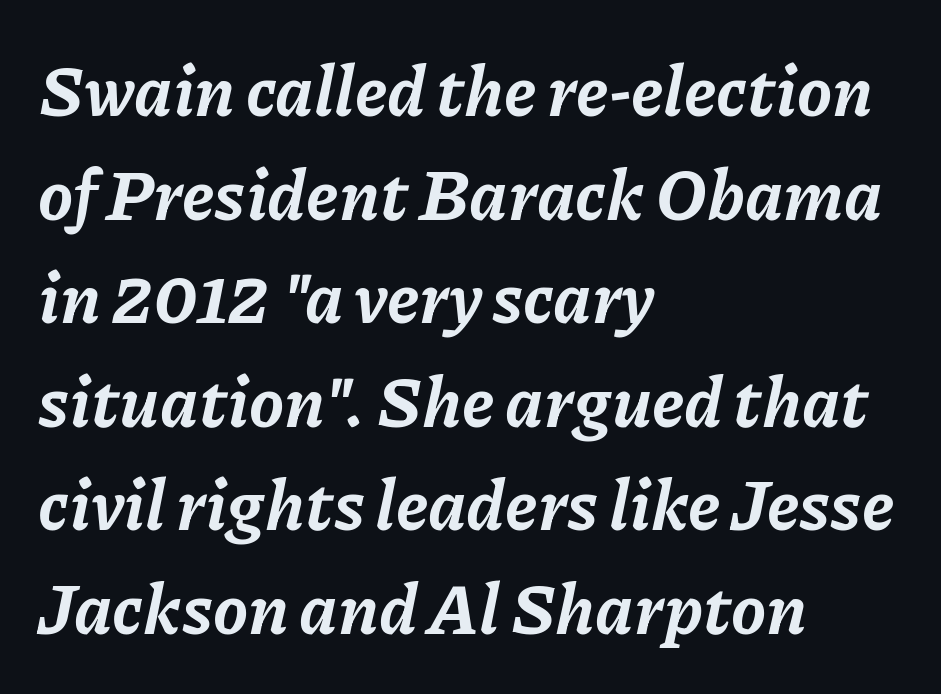
The image shows 70 px bold type, italic (leaning right); set left-aligned, normal line spacing (1.48x), normal letter spacing, not underlined; low stroke contrast and a medium x-height.
